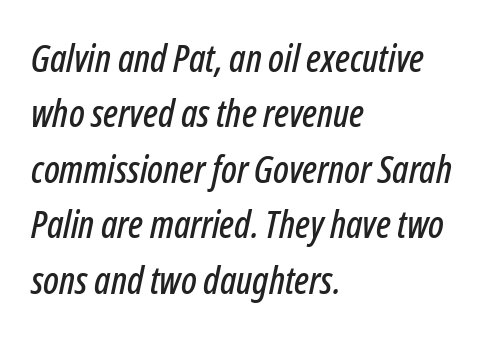
Is the block centered? No — it sits flush against the left margin. Emphasis-style slanted type is in use. Reading down the column, the eye jumps a familiar distance to each next line. Here the designer chose a conventional face with non-uniform glyph widths.
